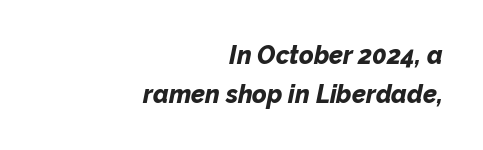
The image shows 25 px bold type, italic (leaning right); set right-aligned, normal line spacing (1.57x), normal letter spacing, not underlined.
